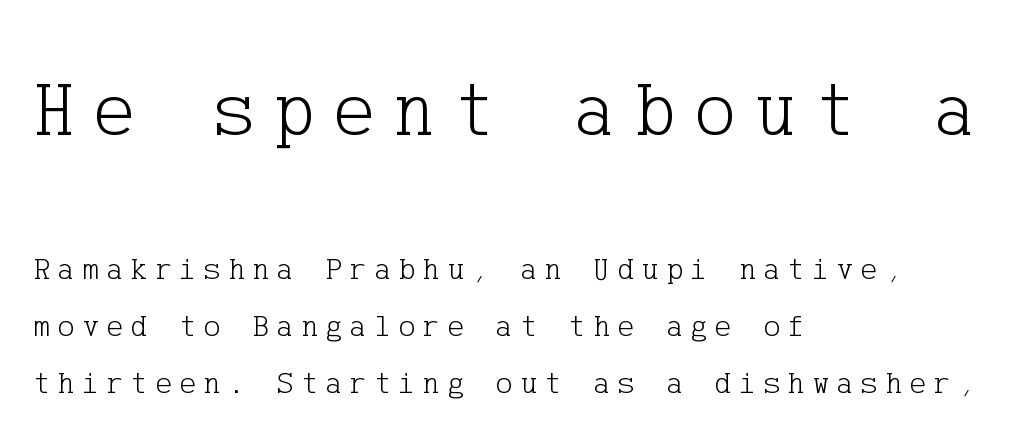
The image shows 79 px light serif type, upright; set left-aligned, line spacing 1.78x, unusually wide letter spacing (+0.23 em), not underlined; the first (top) block is 2.47x larger; low stroke contrast and a medium x-height.
